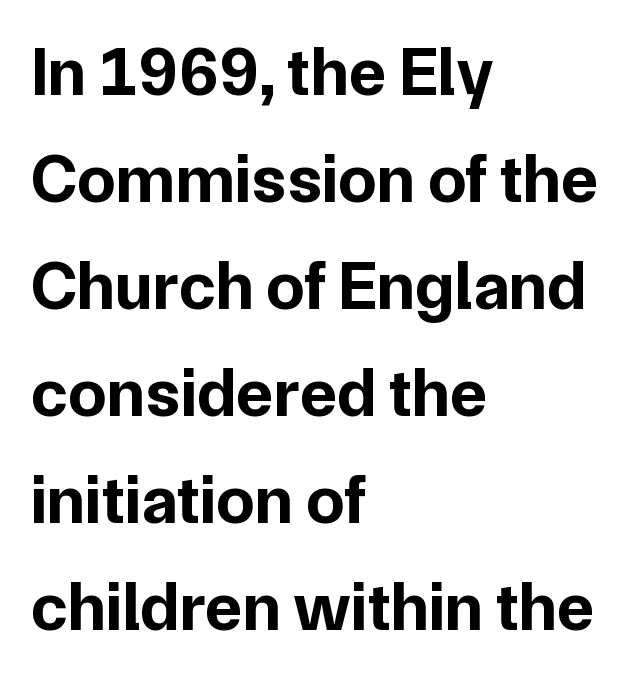
The specimen reads as upright at a glance. Where is the straight margin? On the left. The space beneath each line is pristine and unruled. Vertically, the passage feels balanced, rows spaced as you'd expect.
